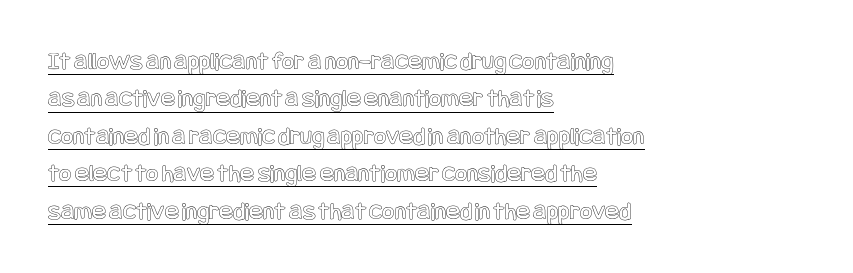
The image shows 26 px text type, upright; set left-aligned, normal line spacing (1.44x), normal letter spacing, underlined.
